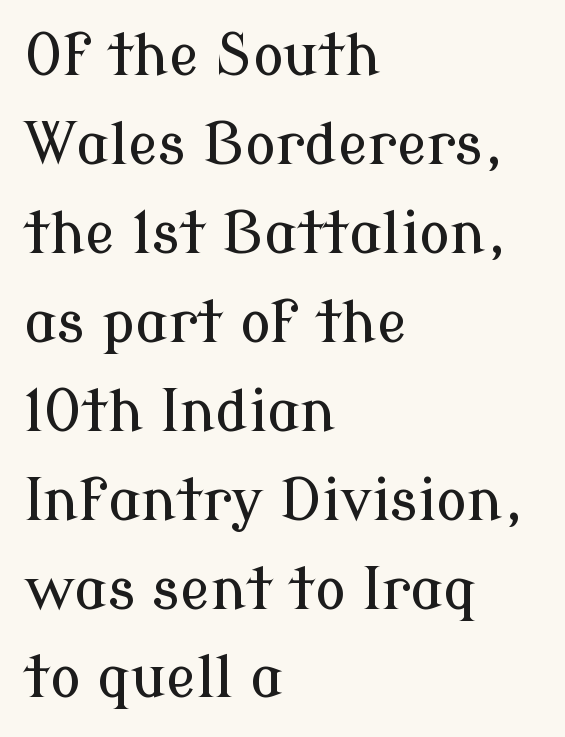
The image shows 57 px serif type, upright; set left-aligned, normal line spacing (1.56x), normal letter spacing, not underlined; low stroke contrast and a medium x-height.
